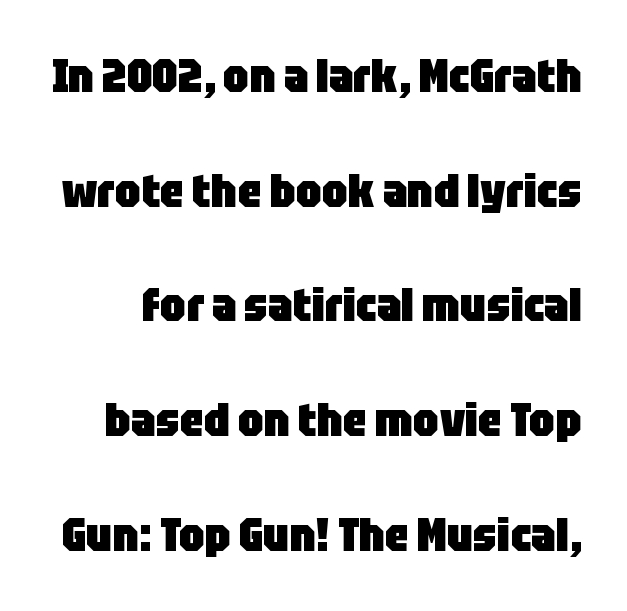
The image shows 47 px heavy, condensed sans-serif type, upright; set loose line spacing (2.44x), normal letter spacing, not underlined; low stroke contrast and a large x-height.
